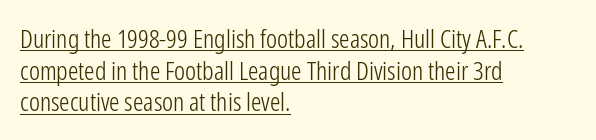
Q: Is the text bold? A: No.
Q: Is the text italic (slanted)? A: No, it is upright.
Q: Is the text underlined? A: Yes.
Q: How is the paragraph aligned? A: Left-aligned.
Q: Is the spacing between letters normal or unusually wide? A: Normal.
